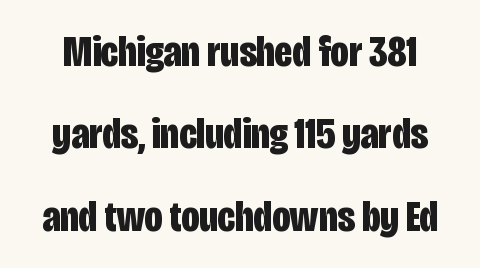
The image shows 45 px bold, condensed sans-serif type, upright; set line spacing 1.83x, normal letter spacing, not underlined; low stroke contrast and a large x-height.
